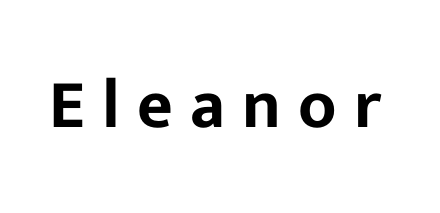
{"serif": "no", "italic": "no", "width": "normal", "stroke_contrast": "low", "x_height": "medium", "monospaced": "no", "underline": "no", "letter_spacing": "wide", "letter_spacing_em": 0.25, "glyph_px": 69}
